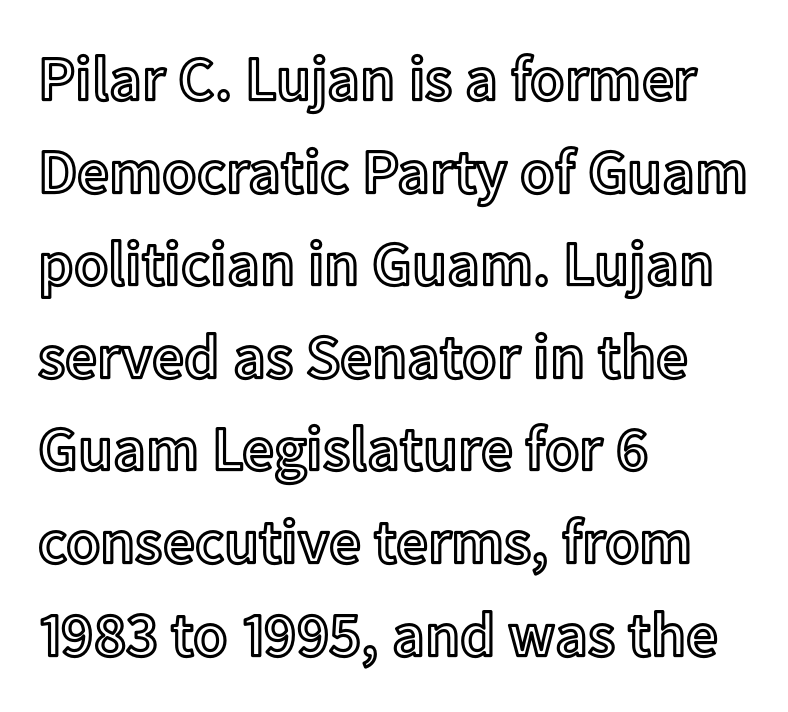
Q: Is the text italic (slanted)? A: No, it is upright.
Q: Is the text underlined? A: No.
Q: How is the paragraph aligned? A: Left-aligned.
Q: Is the spacing between letters normal or unusually wide? A: Normal.
Q: Is the spacing between lines tight, normal or loose? A: Normal.
Q: Width (condensed, normal, or wide)? A: Normal.
Q: x-height? A: Medium.
Q: Monospaced? A: No.
